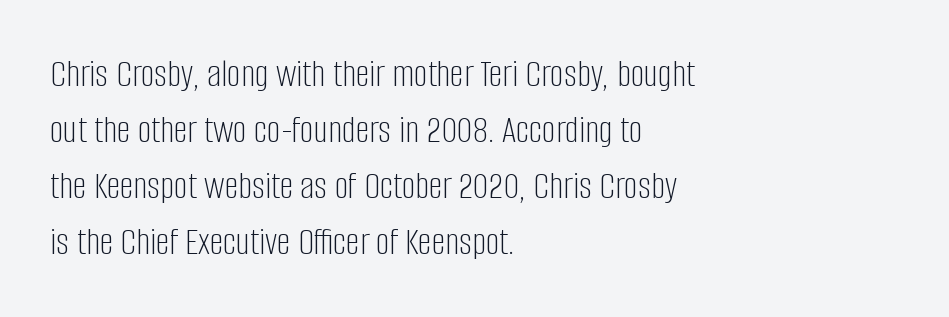
Q: Is the text bold? A: No.
Q: Is the text italic (slanted)? A: No, it is upright.
Q: Is the typeface a serif or a sans-serif typeface? A: Sans-serif.
Q: Is the text underlined? A: No.
Q: How is the paragraph aligned? A: Left-aligned.
Q: Is the spacing between letters normal or unusually wide? A: Normal.
Q: Is the spacing between lines tight, normal or loose? A: Normal.
Q: Width (condensed, normal, or wide)? A: Condensed.
Q: Stroke contrast? A: Low.
Q: x-height? A: Large.
Q: Monospaced? A: No.
